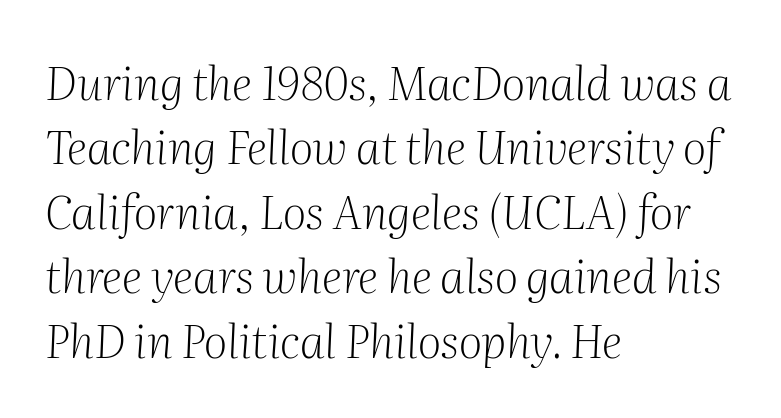
The line texture is even and compact thanks to regular tracking. Leftover space on each line is placed entirely after the last word. Line spacing here is normal. The rendering uses natural spacing where letterforms have individual widths.
